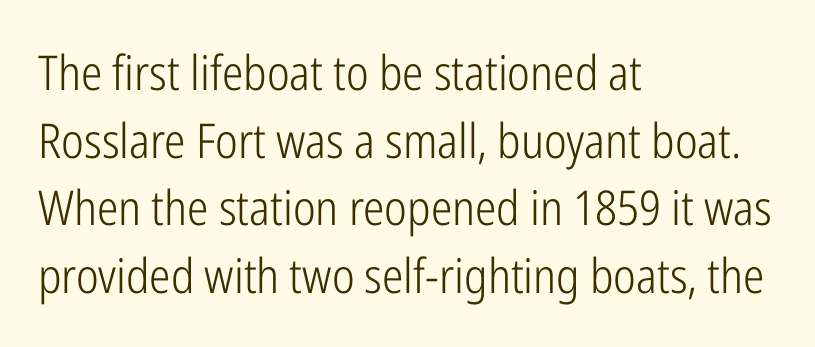
What's the leading like? Ordinary, nothing unusual. What stands out about the letter spacing? Nothing — it is the standard amount. Reading down the block, your eye returns to a fixed left position each line. Descenders hang freely into open space.
